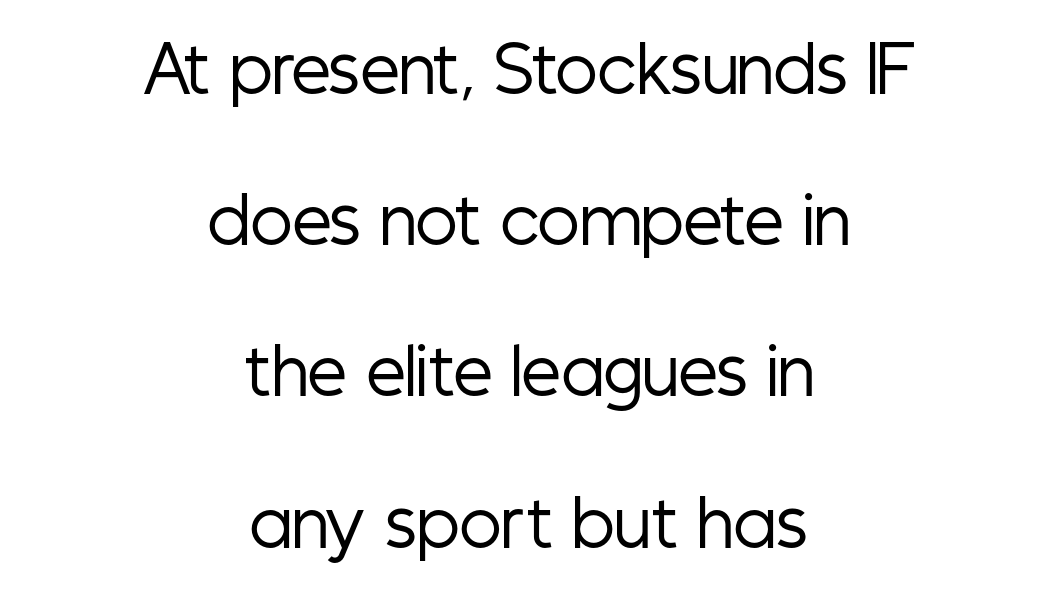
The weight would be labelled regular, book, light, or lighter still. Caption: standard tracking, unaltered. Characters remain perfectly vertical along every line. The zone under the glyphs is completely vacant. Varying glyph widths throughout — classic text-font behaviour.
